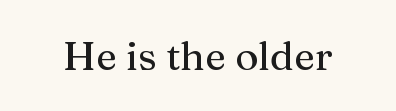
Q: Is the text italic (slanted)? A: No, it is upright.
Q: Is the typeface a serif or a sans-serif typeface? A: Serif.
Q: Is the text underlined? A: No.
Q: Is the spacing between letters normal or unusually wide? A: Normal.
Q: Width (condensed, normal, or wide)? A: Normal.
Q: Stroke contrast? A: Medium.
Q: x-height? A: Medium.
Q: Monospaced? A: No.
